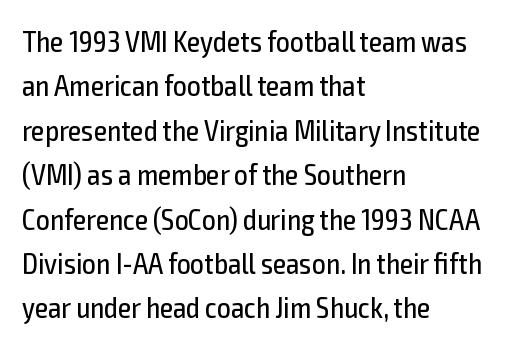
Q: Is the text bold? A: No.
Q: Is the text italic (slanted)? A: No, it is upright.
Q: Is the typeface a serif or a sans-serif typeface? A: Sans-serif.
Q: Is the text underlined? A: No.
Q: How is the paragraph aligned? A: Left-aligned.
Q: Is the spacing between letters normal or unusually wide? A: Normal.
Q: Is the spacing between lines tight, normal or loose? A: Normal.
Q: Width (condensed, normal, or wide)? A: Condensed.
Q: x-height? A: Medium.
Q: Monospaced? A: No.
